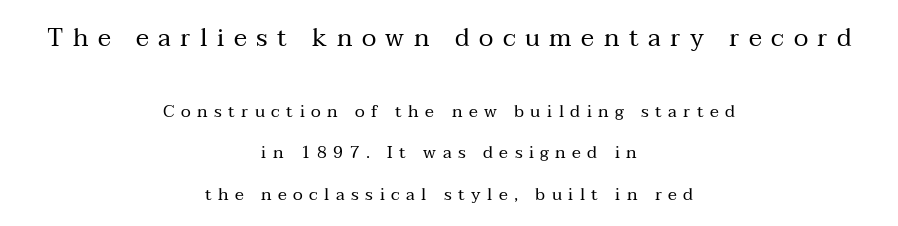
The letters are spread apart with noticeably loose tracking. You can tell it's not italic because the verticals are truly vertical. Look at the glyph heights: the upper group is clearly the bigger setting. The lines are quadded center. The space directly below the letters is spotless. No chunkiness to these letters — they're not bold.
